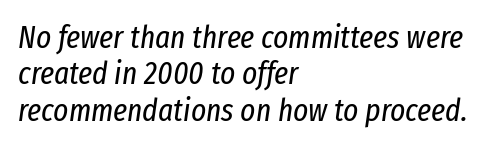
{"italic": "yes", "lean": "right", "slant_degrees": 8, "bold": "no", "weight": "regular", "width": "condensed", "stroke_contrast": "low", "x_height": "medium", "monospaced": "no", "underline": "no", "align": "left", "line_spacing": "tight", "line_spacing_ratio": 1.14, "letter_spacing": "normal", "letter_spacing_em": 0.0, "glyph_px": 32}
